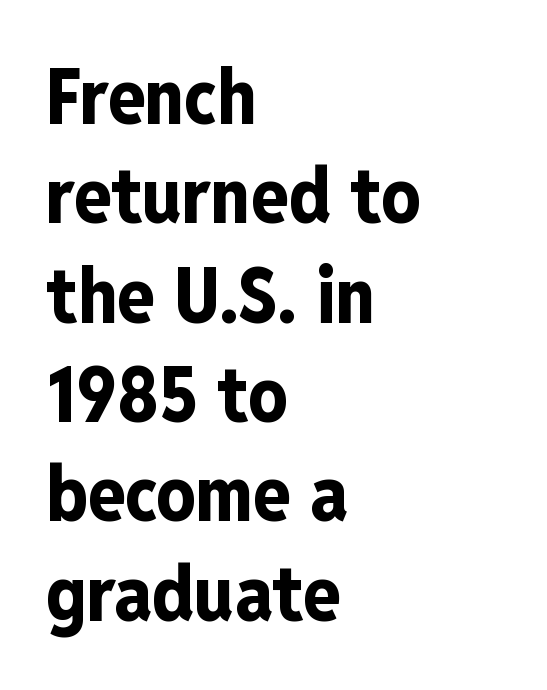
The image shows 77 px bold, condensed sans-serif type, upright; set left-aligned, normal line spacing (1.29x), normal letter spacing, not underlined; low stroke contrast and a medium x-height.
